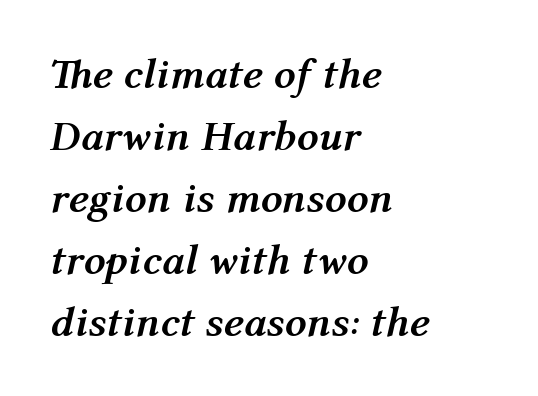
Q: Is the text bold? A: Yes.
Q: Is the text italic (slanted)? A: Yes, it leans right by about 12 degrees.
Q: Is the text underlined? A: No.
Q: How is the paragraph aligned? A: Left-aligned.
Q: Is the spacing between letters normal or unusually wide? A: Normal.
Q: Is the spacing between lines tight, normal or loose? A: Normal.
Q: Width (condensed, normal, or wide)? A: Normal.
Q: Stroke contrast? A: Medium.
Q: x-height? A: Medium.
Q: Monospaced? A: No.
